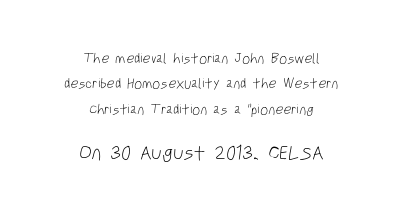
The image shows 20 px text type; set centered, line spacing 1.81x, normal letter spacing, not underlined; the second (bottom) block is 1.43x larger.
